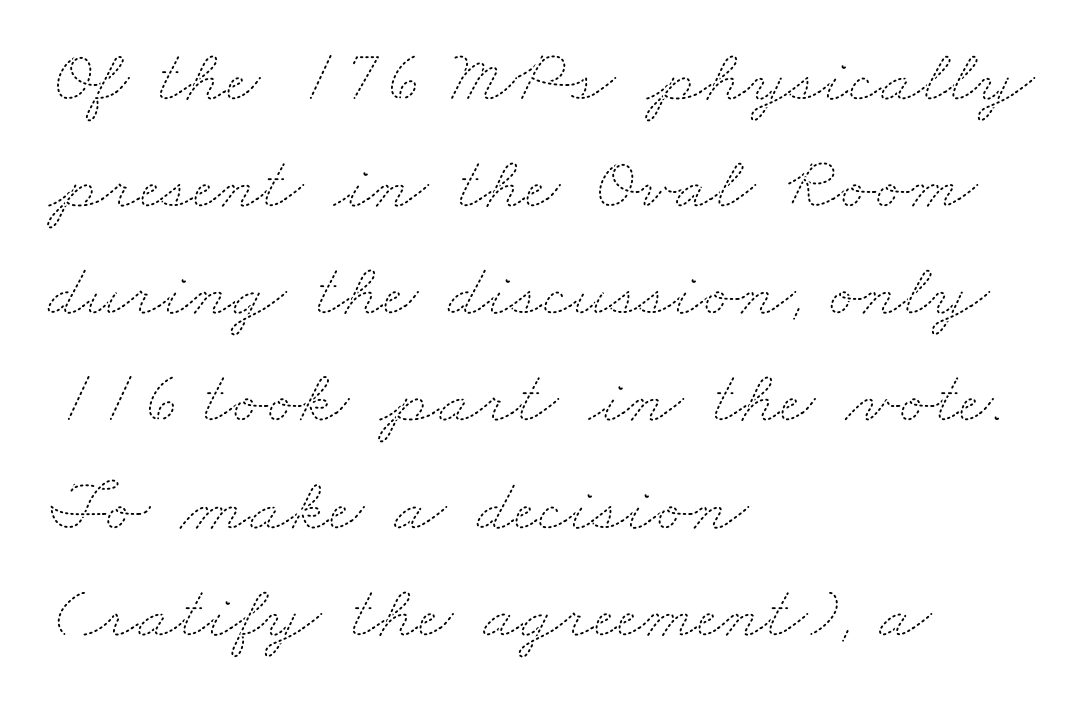
The image shows 76 px thin, wide type; set left-aligned, normal line spacing (1.41x), normal letter spacing, not underlined; medium stroke contrast and a small x-height.
